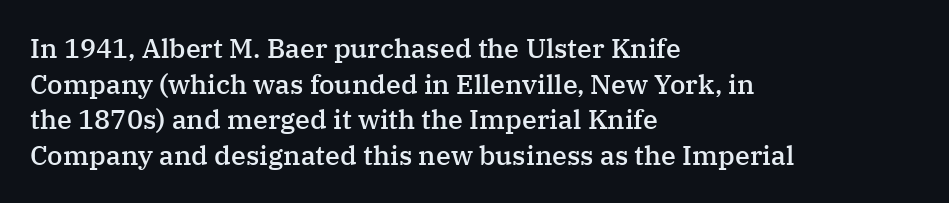
{"italic": "no", "bold": "semi", "underline": "no", "align": "left", "line_spacing": "normal", "line_spacing_ratio": 1.32, "letter_spacing": "normal", "letter_spacing_em": 0.0, "glyph_px": 27}
